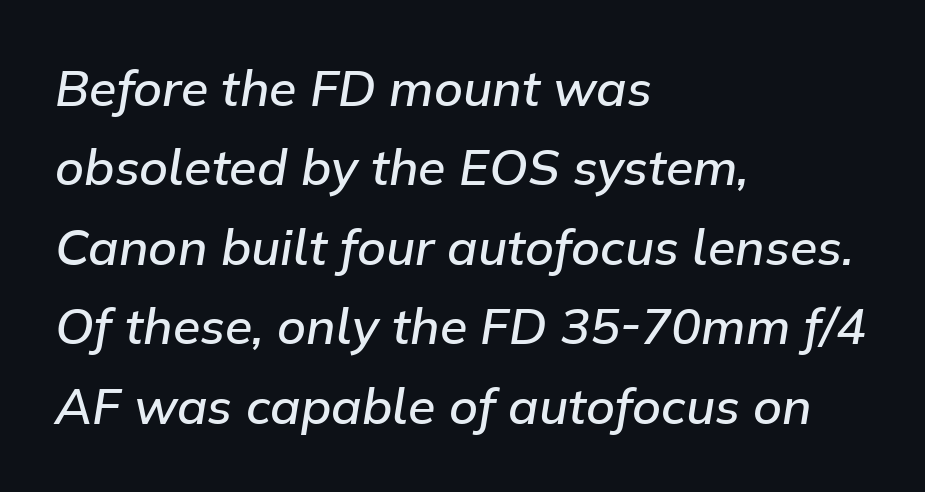
{"italic": "yes", "lean": "right", "slant_degrees": 9, "bold": "semi", "weight": "semibold", "width": "normal", "stroke_contrast": "low", "x_height": "medium", "monospaced": "no", "underline": "no", "align": "left", "line_spacing": "normal", "line_spacing_ratio": 1.59, "letter_spacing": "normal", "letter_spacing_em": 0.0, "glyph_px": 50}
